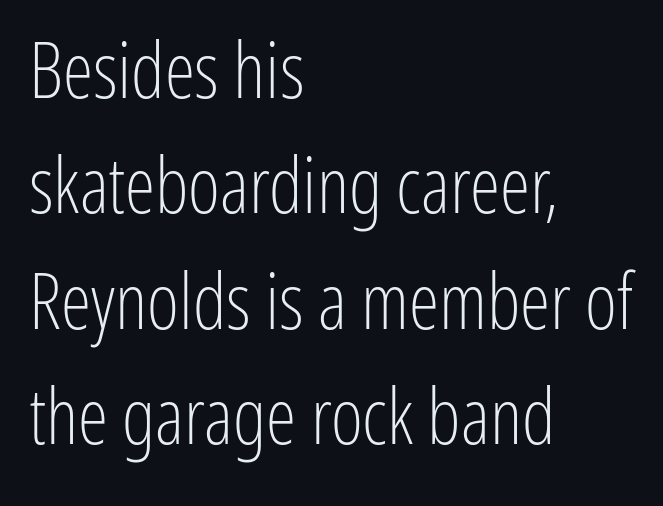
{"serif": "no", "italic": "no", "bold": "no", "weight": "light", "width": "condensed", "stroke_contrast": "low", "x_height": "medium", "monospaced": "no", "underline": "no", "align": "left", "line_spacing": "normal", "line_spacing_ratio": 1.5, "letter_spacing": "normal", "letter_spacing_em": 0.0, "glyph_px": 77}
